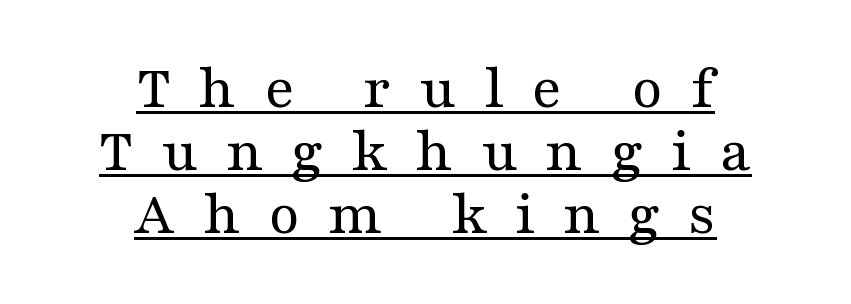
The image shows 63 px regular-weight, wide serif type, upright; set centered, tight line spacing (1.0x), unusually wide letter spacing (+0.44 em), underlined; medium stroke contrast and a medium x-height.
